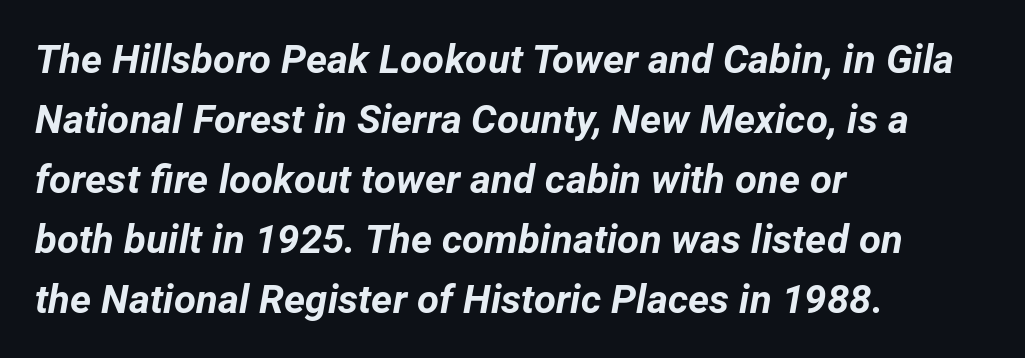
{"italic": "yes", "lean": "right", "slant_degrees": 12, "bold": "yes", "weight": "bold", "width": "normal", "stroke_contrast": "low", "x_height": "medium", "monospaced": "no", "underline": "no", "align": "left", "line_spacing": "normal", "line_spacing_ratio": 1.5, "letter_spacing": "normal", "letter_spacing_em": 0.0, "glyph_px": 40}
